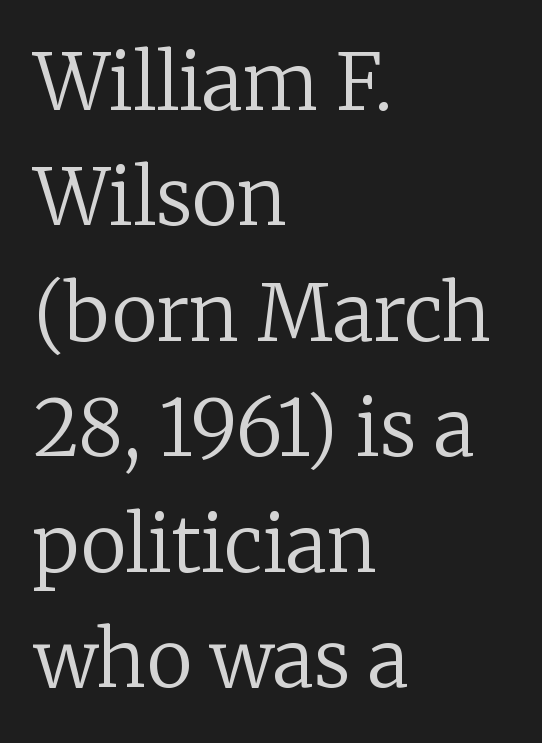
The image shows 78 px regular-weight serif type, upright; set left-aligned, normal line spacing (1.48x), normal letter spacing, not underlined; low stroke contrast and a medium x-height.
